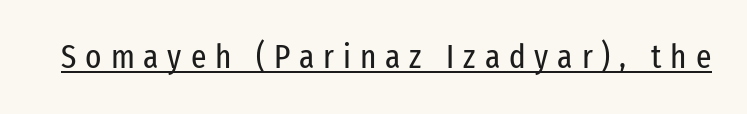
The image shows 34 px regular-weight, condensed sans-serif type, upright; set unusually wide letter spacing (+0.26 em), underlined; low stroke contrast and a medium x-height.
